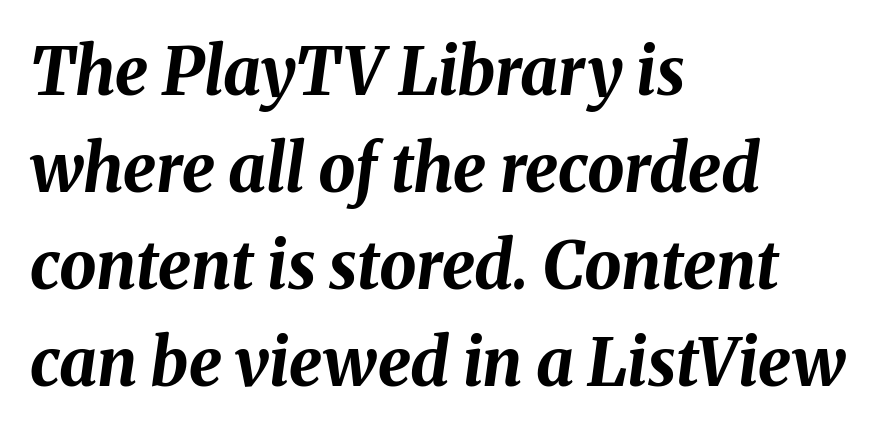
{"italic": "yes", "lean": "right", "slant_degrees": 8, "bold": "yes", "weight": "bold", "width": "normal", "stroke_contrast": "medium", "x_height": "medium", "monospaced": "no", "underline": "no", "align": "left", "line_spacing": "normal", "line_spacing_ratio": 1.47, "letter_spacing": "normal", "letter_spacing_em": 0.0, "glyph_px": 66}
